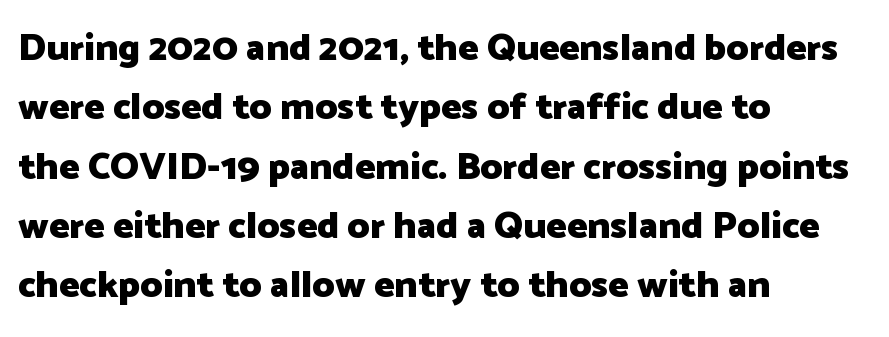
Q: Is the text bold? A: Yes.
Q: Is the text italic (slanted)? A: No, it is upright.
Q: Is the typeface a serif or a sans-serif typeface? A: Sans-serif.
Q: Is the text underlined? A: No.
Q: How is the paragraph aligned? A: Left-aligned.
Q: Is the spacing between letters normal or unusually wide? A: Normal.
Q: Is the spacing between lines tight, normal or loose? A: Normal.
Q: Width (condensed, normal, or wide)? A: Normal.
Q: Stroke contrast? A: Low.
Q: x-height? A: Medium.
Q: Monospaced? A: No.
